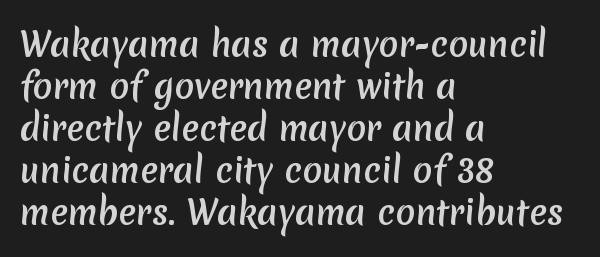
The image shows 33 px semibold sans-serif type; set left-aligned, normal line spacing (1.27x), normal letter spacing, not underlined; low stroke contrast and a medium x-height.
